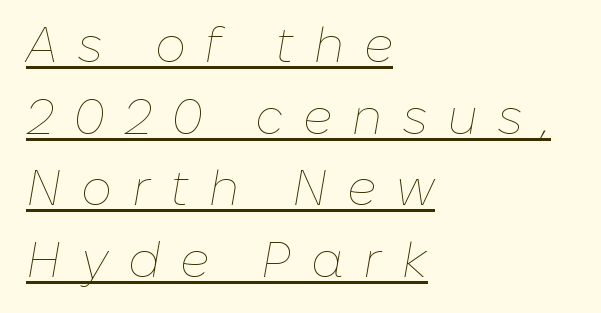
This sample has the flowing, uneven cadence of proportional lettering. The specimen includes a rule beneath the text block's lines. If you measured baseline to baseline, you'd find a middling distance. Line starts are locked; line ends wander. Counters stay open thanks to moderate or lighter strokes. Designer's note — italics engaged.
